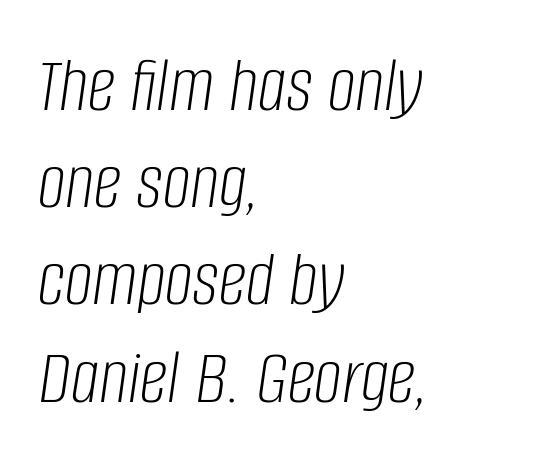
Where is the straight margin? On the left. The whole block is typeset with a tilt. Heft: none added — not bold. Think of a printed novel: that variable character pitch is what you see here.
